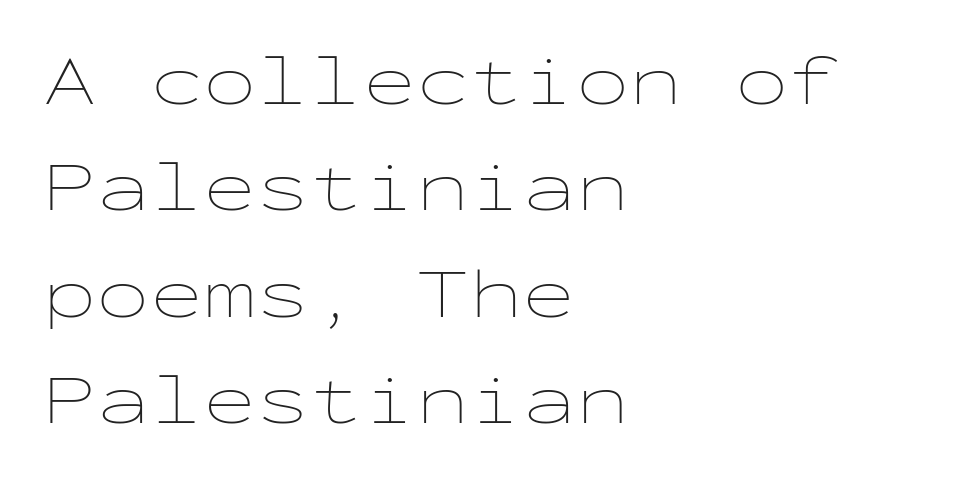
The image shows 71 px thin, wide type, upright, monospaced; set left-aligned, normal line spacing (1.5x), normal letter spacing, not underlined; low stroke contrast and a medium x-height.
